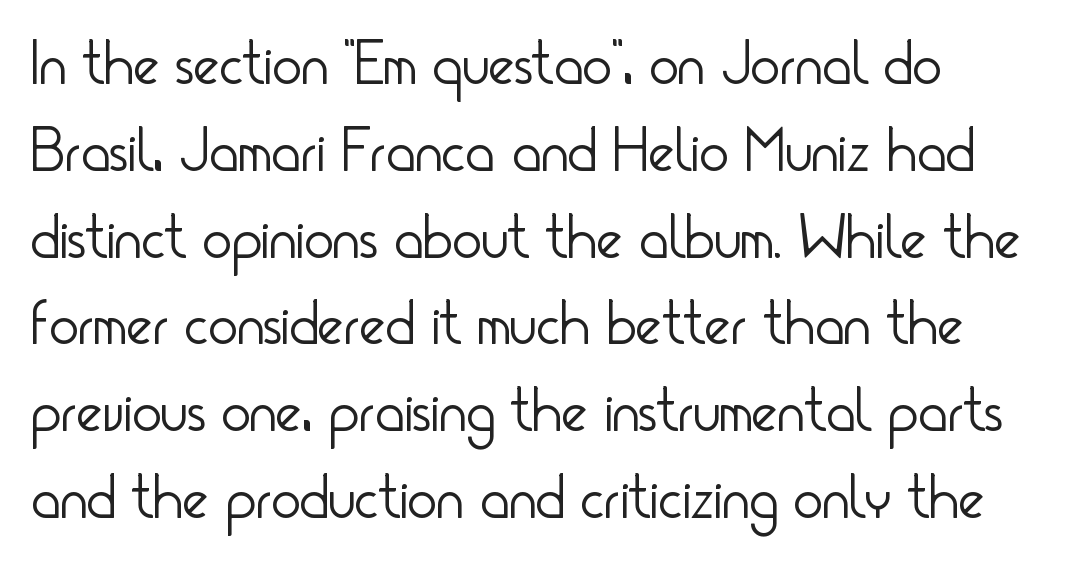
Q: Is the text bold? A: No.
Q: Is the text italic (slanted)? A: No, it is upright.
Q: Is the typeface a serif or a sans-serif typeface? A: Sans-serif.
Q: Is the text underlined? A: No.
Q: Is the spacing between letters normal or unusually wide? A: Normal.
Q: Is the spacing between lines tight, normal or loose? A: Normal.
Q: Width (condensed, normal, or wide)? A: Condensed.
Q: Stroke contrast? A: Low.
Q: x-height? A: Small.
Q: Monospaced? A: No.
